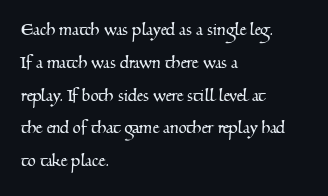
Characters follow at the spacing the type designer built in. Is the block centered? No — it sits flush against the left margin. No word sits above an underline. A typesetter would call this leading conventional body-copy spacing.
